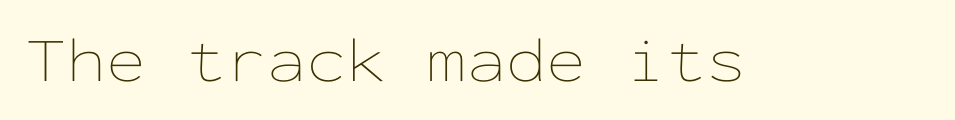
The letters look calm and open, with moderate or lighter stems. The passage shown is not underscored anywhere. Tall strokes in this sample are plumb rather than angled. Glyph-to-glyph distance matches everyday printed text.
